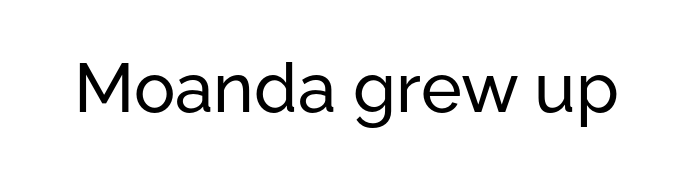
The image shows 69 px sans-serif type, upright; set normal letter spacing, not underlined; low stroke contrast and a medium x-height.
